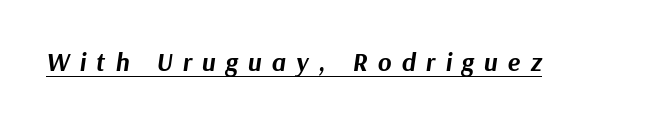
{"italic": "yes", "lean": "right", "slant_degrees": 9, "bold": "yes", "underline": "yes", "letter_spacing": "wide", "letter_spacing_em": 0.39, "glyph_px": 26}
